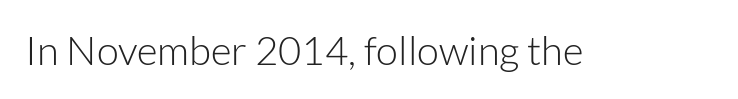
The image shows 40 px light sans-serif type, upright; set normal letter spacing, not underlined; low stroke contrast and a medium x-height.
